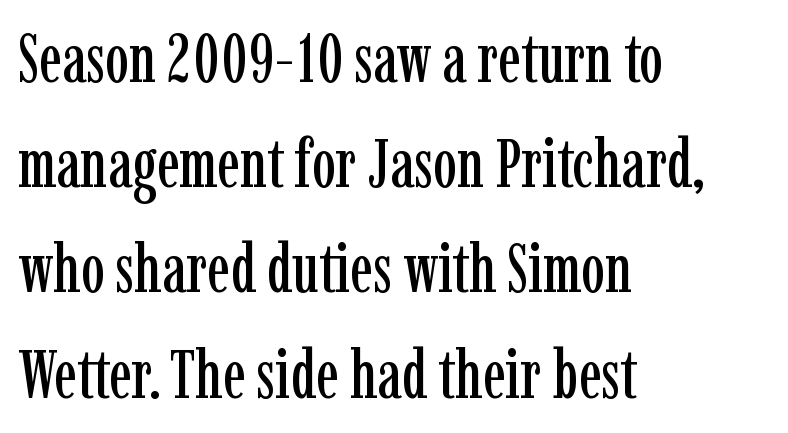
The image shows 67 px condensed serif type, upright; set left-aligned, normal line spacing (1.57x), normal letter spacing, not underlined; low stroke contrast and a medium x-height.
